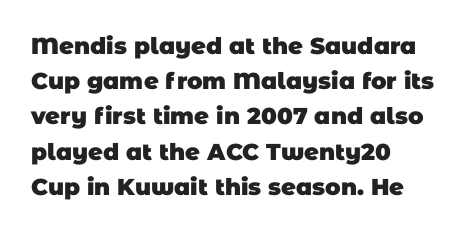
Q: Is the text bold? A: Yes.
Q: Is the text underlined? A: No.
Q: How is the paragraph aligned? A: Left-aligned.
Q: Is the spacing between letters normal or unusually wide? A: Normal.
Q: Is the spacing between lines tight, normal or loose? A: Normal.
